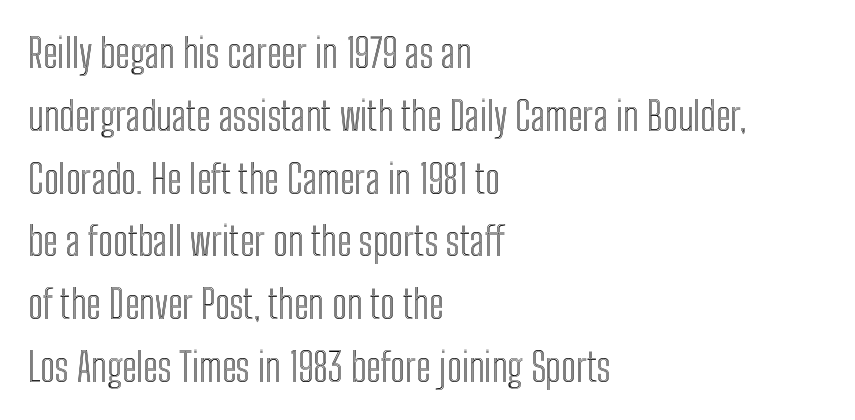
The image shows 40 px condensed type, upright; set left-aligned, normal line spacing (1.57x), normal letter spacing, not underlined; a medium x-height.
